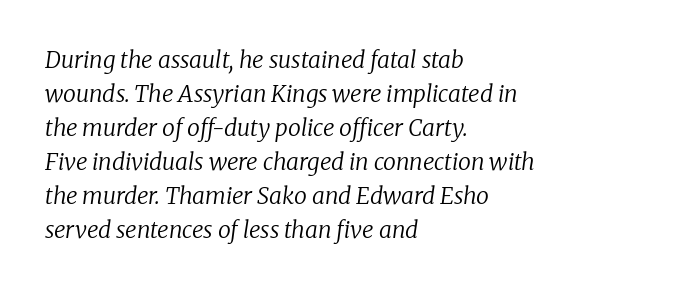
{"italic": "yes", "lean": "right", "slant_degrees": 8, "bold": "no", "underline": "no", "align": "left", "line_spacing": "normal", "line_spacing_ratio": 1.48, "letter_spacing": "normal", "letter_spacing_em": 0.0, "glyph_px": 23}
